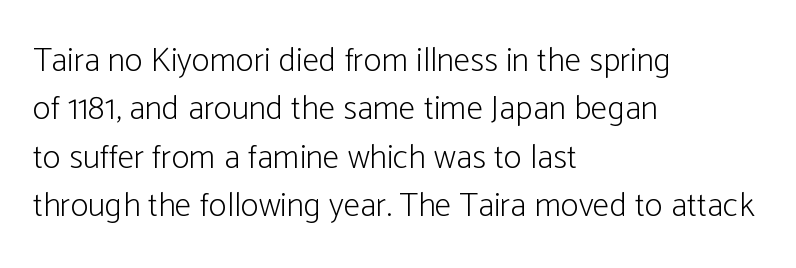
The image shows 34 px light, condensed sans-serif type, upright; set left-aligned, normal line spacing (1.42x), normal letter spacing, not underlined; low stroke contrast and a medium x-height.
